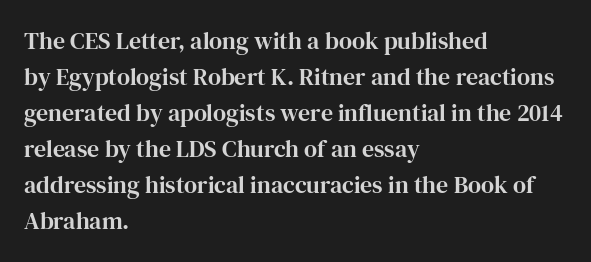
You can tell it's not italic because the verticals are truly vertical. Whoever set this chose a conventional vertical rhythm. The line texture is even and compact thanks to regular tracking. Each row of text sits above clean, open space.
